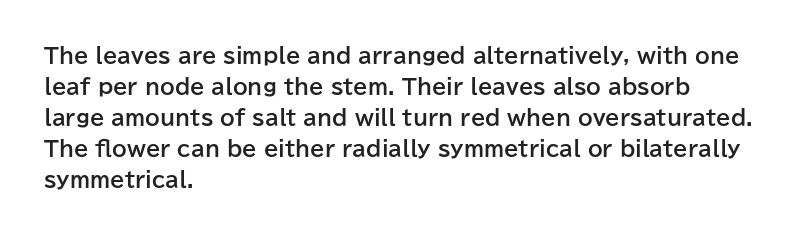
Q: Is the text bold? A: Yes.
Q: Is the text italic (slanted)? A: No, it is upright.
Q: Is the text underlined? A: No.
Q: How is the paragraph aligned? A: Left-aligned.
Q: Is the spacing between letters normal or unusually wide? A: Normal.
Q: Is the spacing between lines tight, normal or loose? A: Normal.
